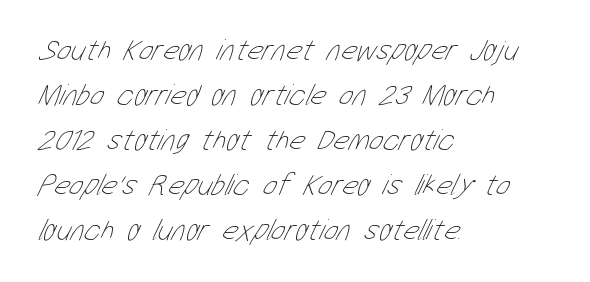
The image shows 30 px thin, condensed type; set left-aligned, normal line spacing (1.5x), normal letter spacing, not underlined; low stroke contrast and a medium x-height.
